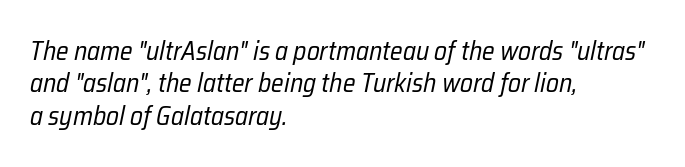
Q: Is the text bold? A: No.
Q: Is the text italic (slanted)? A: Yes, it leans right by about 12 degrees.
Q: Is the text underlined? A: No.
Q: How is the paragraph aligned? A: Left-aligned.
Q: Is the spacing between letters normal or unusually wide? A: Normal.
Q: Is the spacing between lines tight, normal or loose? A: Normal.
